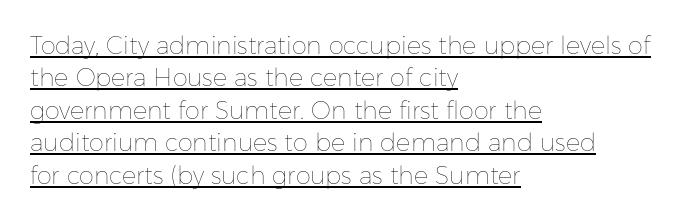
The image shows 24 px text type, upright; set left-aligned, normal line spacing (1.35x), normal letter spacing, underlined.
